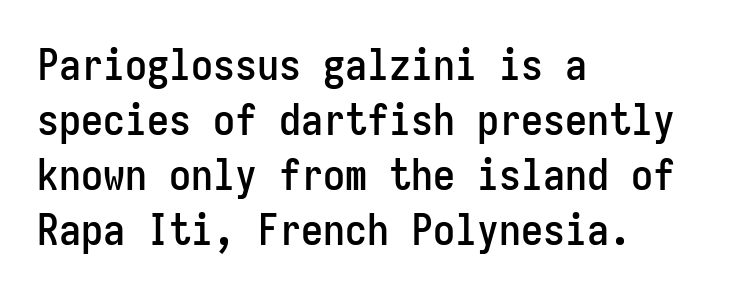
Q: Is the text italic (slanted)? A: No, it is upright.
Q: Is the typeface a serif or a sans-serif typeface? A: Sans-serif.
Q: Is the text underlined? A: No.
Q: How is the paragraph aligned? A: Left-aligned.
Q: Is the spacing between letters normal or unusually wide? A: Normal.
Q: Is the spacing between lines tight, normal or loose? A: Normal.
Q: Width (condensed, normal, or wide)? A: Condensed.
Q: Stroke contrast? A: Low.
Q: x-height? A: Medium.
Q: Monospaced? A: Yes.
